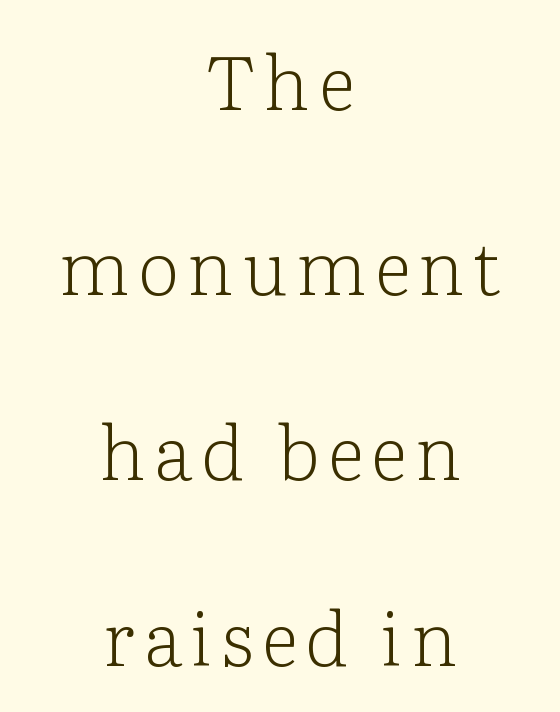
The image shows 75 px light serif type, upright; set centered, loose line spacing (2.47x), not underlined; low stroke contrast and a medium x-height.
